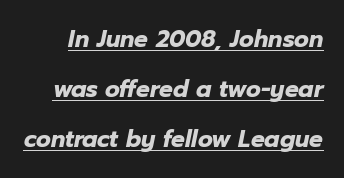
Q: Is the text bold? A: Yes.
Q: Is the text italic (slanted)? A: Yes, it leans right by about 12 degrees.
Q: Is the text underlined? A: Yes.
Q: Is the spacing between letters normal or unusually wide? A: Normal.
Q: Is the spacing between lines tight, normal or loose? A: Loose.
